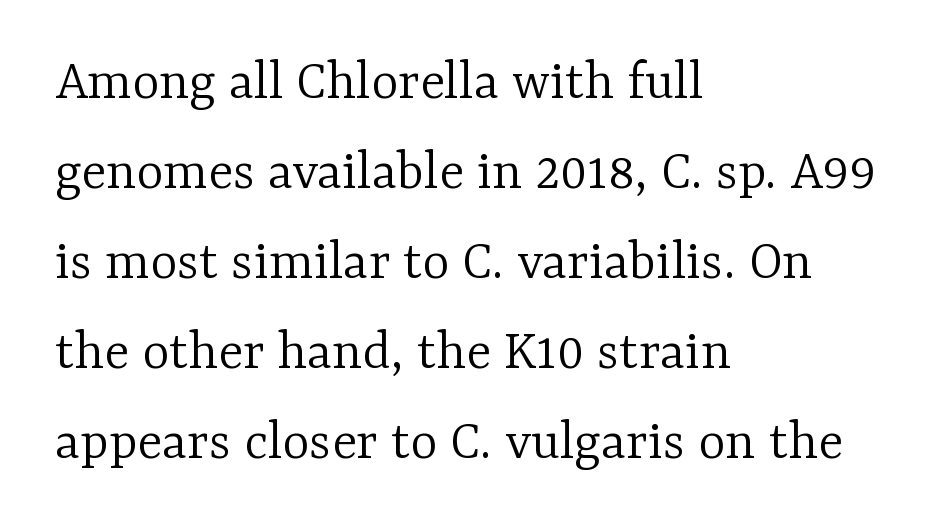
This rendering leaves character spacing at its baseline value. A bare baseline throughout the passage. Here the designer chose a conventional face with non-uniform glyph widths. Teacher's note: observe the even left margin — that is flush-left alignment. Summary of weight: not heavy and not bold. The letters stand straight up with perfectly vertical stems.
